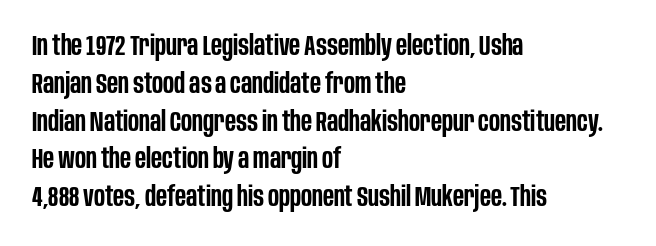
The image shows 28 px semibold, condensed sans-serif type, upright; set left-aligned, normal line spacing (1.35x), normal letter spacing, not underlined; low stroke contrast and a large x-height.
